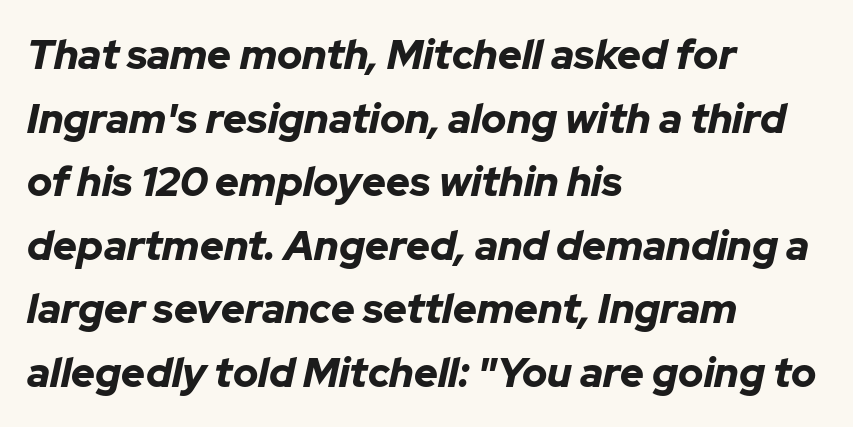
The image shows 41 px bold type, italic (leaning right); set left-aligned, normal line spacing (1.55x), normal letter spacing, not underlined; low stroke contrast and a medium x-height.
